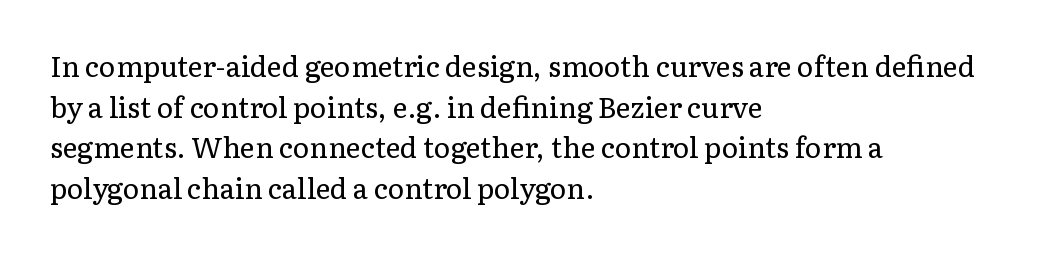
{"serif": "yes", "italic": "no", "bold": "no", "weight": "regular", "width": "normal", "stroke_contrast": "low", "x_height": "medium", "monospaced": "no", "underline": "no", "align": "left", "line_spacing": "normal", "line_spacing_ratio": 1.45, "letter_spacing": "normal", "letter_spacing_em": 0.0, "glyph_px": 28}
